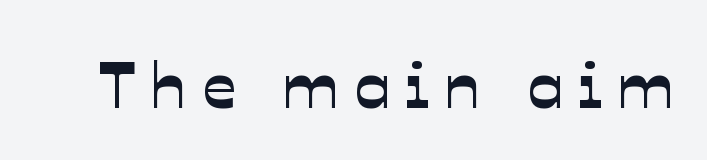
{"serif": "no", "width": "normal", "stroke_contrast": "low", "x_height": "medium", "monospaced": "no", "underline": "no", "letter_spacing": "wide", "letter_spacing_em": 0.23, "glyph_px": 66}
